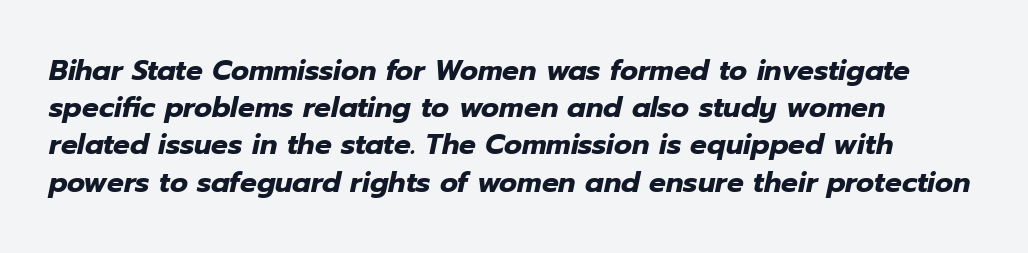
Q: Is the text bold? A: Yes.
Q: Is the text italic (slanted)? A: Yes, it leans right by about 12 degrees.
Q: Is the text underlined? A: No.
Q: How is the paragraph aligned? A: Left-aligned.
Q: Is the spacing between letters normal or unusually wide? A: Normal.
Q: Is the spacing between lines tight, normal or loose? A: Normal.
Q: Width (condensed, normal, or wide)? A: Normal.
Q: Stroke contrast? A: Low.
Q: x-height? A: Medium.
Q: Monospaced? A: No.
